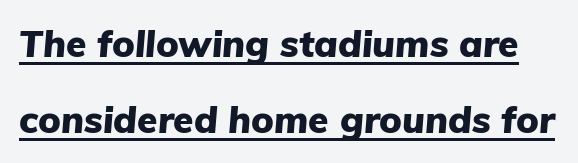
Q: Is the text bold? A: Yes.
Q: Is the text italic (slanted)? A: Yes, it leans right by about 5 degrees.
Q: Is the text underlined? A: Yes.
Q: Is the spacing between letters normal or unusually wide? A: Normal.
Q: Is the spacing between lines tight, normal or loose? A: Loose.
Q: Width (condensed, normal, or wide)? A: Normal.
Q: Stroke contrast? A: Low.
Q: x-height? A: Medium.
Q: Monospaced? A: No.
